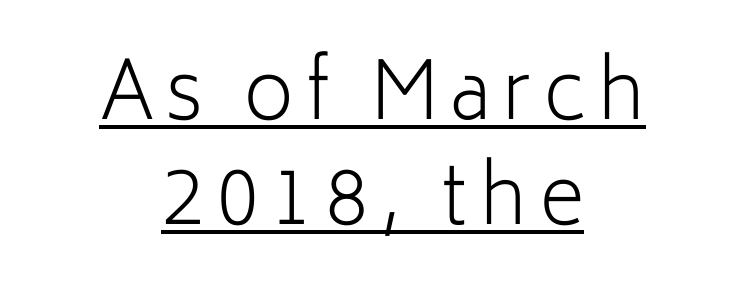
Q: Is the text bold? A: No.
Q: Is the text italic (slanted)? A: No, it is upright.
Q: Is the typeface a serif or a sans-serif typeface? A: Sans-serif.
Q: Is the text underlined? A: Yes.
Q: How is the paragraph aligned? A: Centered.
Q: Is the spacing between lines tight, normal or loose? A: Normal.
Q: Width (condensed, normal, or wide)? A: Normal.
Q: Stroke contrast? A: Low.
Q: x-height? A: Medium.
Q: Monospaced? A: No.
